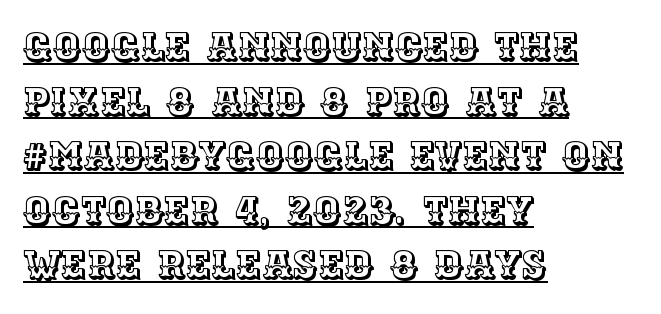
Q: Is the text italic (slanted)? A: No, it is upright.
Q: Is the text underlined? A: Yes.
Q: How is the paragraph aligned? A: Left-aligned.
Q: Is the spacing between letters normal or unusually wide? A: Normal.
Q: Is the spacing between lines tight, normal or loose? A: Normal.
Q: Width (condensed, normal, or wide)? A: Normal.
Q: x-height? A: Large.
Q: Monospaced? A: No.
